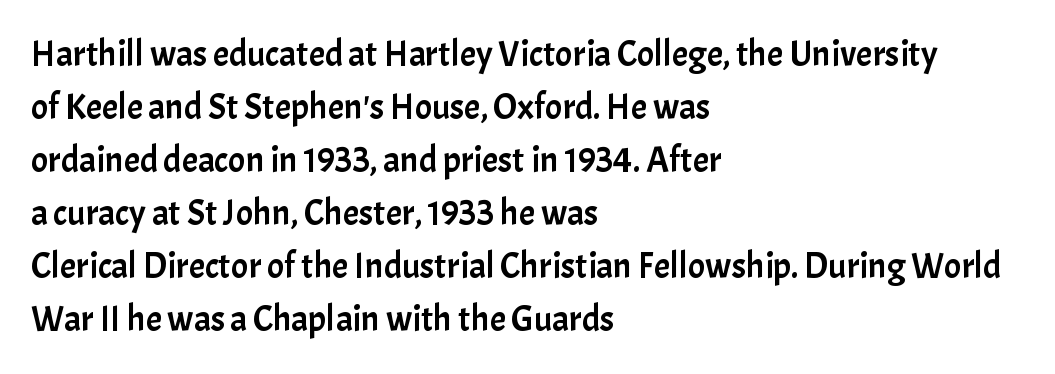
Q: Is the text italic (slanted)? A: No, it is upright.
Q: Is the typeface a serif or a sans-serif typeface? A: Sans-serif.
Q: Is the text underlined? A: No.
Q: How is the paragraph aligned? A: Left-aligned.
Q: Is the spacing between letters normal or unusually wide? A: Normal.
Q: Is the spacing between lines tight, normal or loose? A: Normal.
Q: Width (condensed, normal, or wide)? A: Normal.
Q: Stroke contrast? A: Low.
Q: x-height? A: Medium.
Q: Monospaced? A: No.
